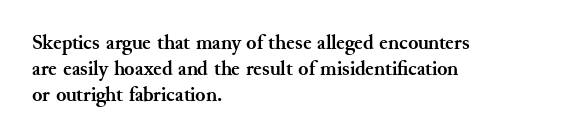
The image shows 21 px bold type, upright; set left-aligned, normal line spacing (1.25x), normal letter spacing, not underlined.
